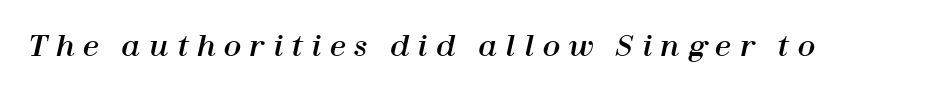
Quick note: italic. The passage shown has open, widely tracked lettering throughout. The foot of each line stays bare and open. Each letter keeps its own natural width here, so spacing adapts to shape.
